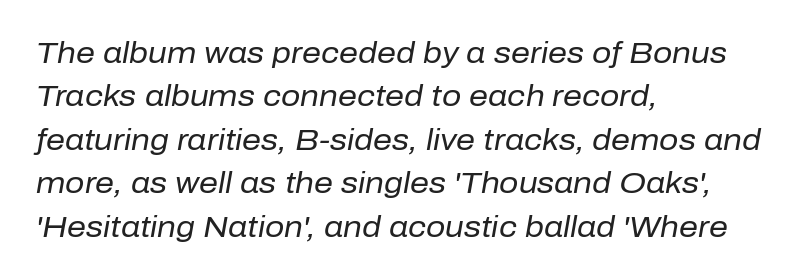
The image shows 30 px regular-weight type, italic (leaning right); set left-aligned, normal line spacing (1.45x), normal letter spacing, not underlined; low stroke contrast and a medium x-height.
